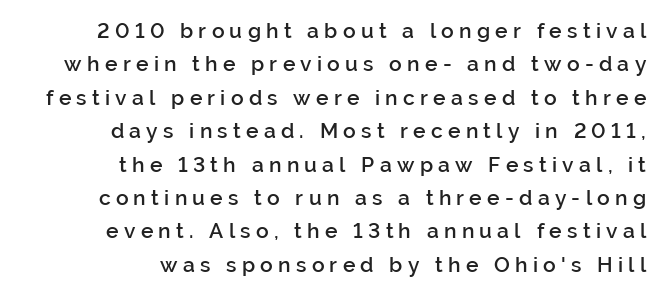
{"italic": "no", "bold": "semi", "underline": "no", "align": "right", "line_spacing": "normal", "line_spacing_ratio": 1.59, "letter_spacing": "wide", "letter_spacing_em": 0.25, "glyph_px": 21}
